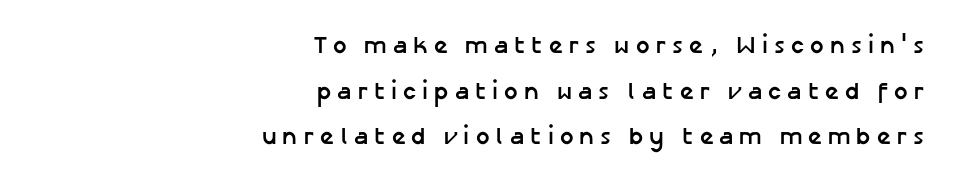
The image shows 24 px bold type, upright; set right-aligned, loose line spacing (1.9x), unusually wide letter spacing (+0.25 em), not underlined.
